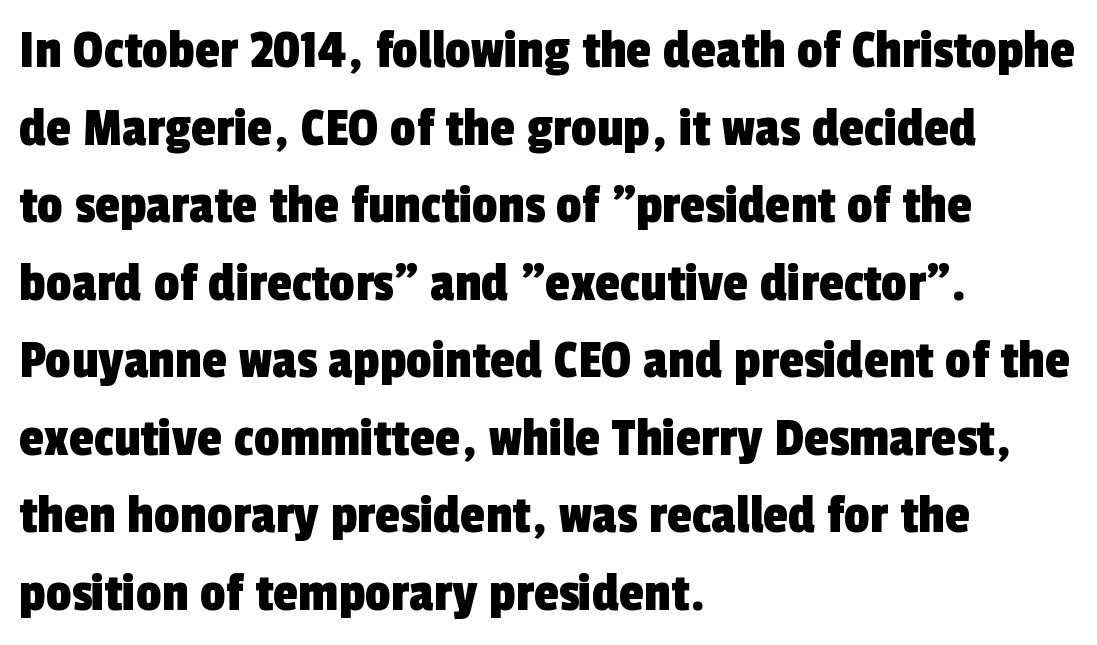
Q: Is the typeface a serif or a sans-serif typeface? A: Sans-serif.
Q: Is the text underlined? A: No.
Q: How is the paragraph aligned? A: Left-aligned.
Q: Is the spacing between letters normal or unusually wide? A: Normal.
Q: Is the spacing between lines tight, normal or loose? A: Normal.
Q: Width (condensed, normal, or wide)? A: Condensed.
Q: x-height? A: Medium.
Q: Monospaced? A: No.
